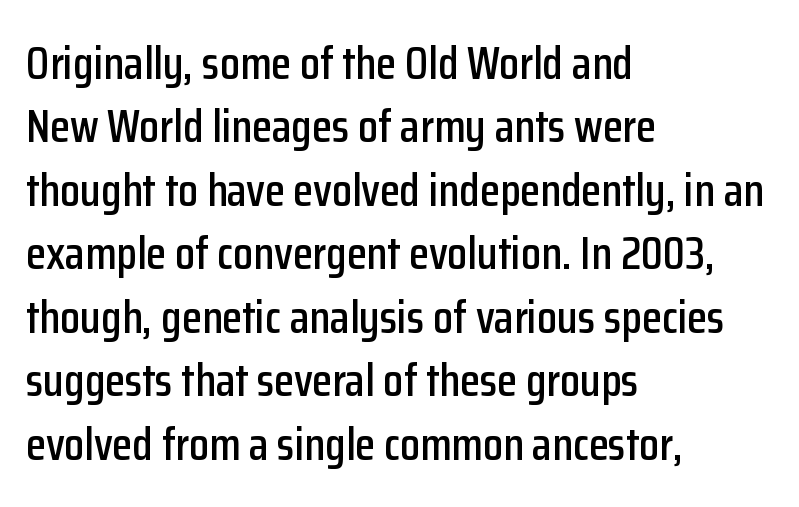
{"serif": "no", "italic": "no", "width": "condensed", "stroke_contrast": "low", "x_height": "medium", "monospaced": "no", "underline": "no", "align": "left", "line_spacing": "normal", "line_spacing_ratio": 1.38, "letter_spacing": "normal", "letter_spacing_em": 0.0, "glyph_px": 46}
